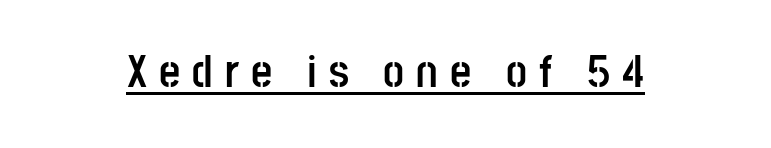
{"serif": "no", "italic": "no", "bold": "yes", "weight": "semibold", "width": "condensed", "stroke_contrast": "low", "x_height": "large", "monospaced": "no", "underline": "yes", "align": "center", "letter_spacing": "wide", "letter_spacing_em": 0.26, "glyph_px": 46}
